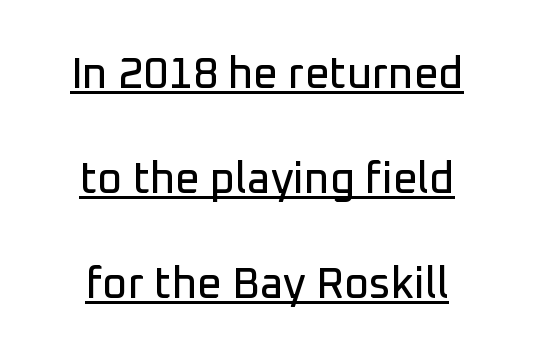
{"serif": "no", "italic": "no", "width": "normal", "stroke_contrast": "low", "x_height": "medium", "monospaced": "no", "underline": "yes", "line_spacing": "loose", "line_spacing_ratio": 2.44, "letter_spacing": "normal", "letter_spacing_em": 0.0, "glyph_px": 43}
